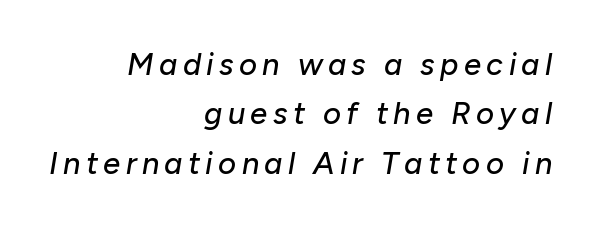
The image shows 31 px text type, italic (leaning right); set right-aligned, normal line spacing (1.59x), not underlined; low stroke contrast and a medium x-height.
